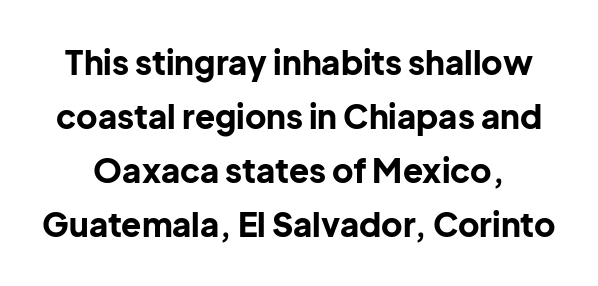
The image shows 33 px bold sans-serif type, upright; set normal line spacing (1.64x), normal letter spacing, not underlined; low stroke contrast and a medium x-height.
